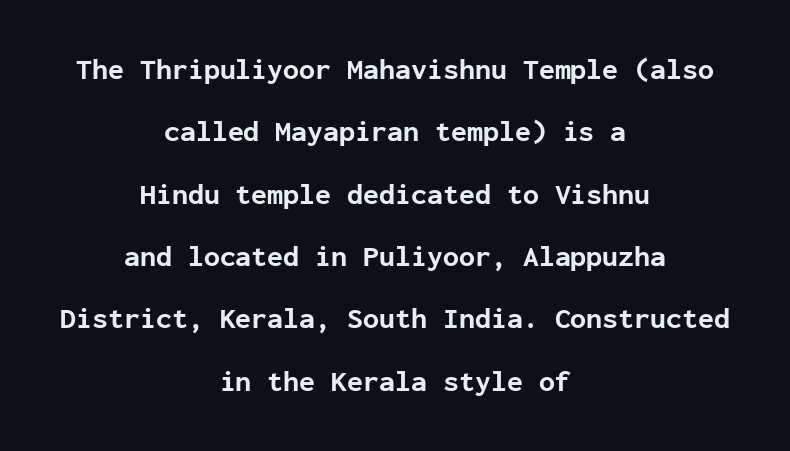
{"serif": "no", "italic": "no", "bold": "yes", "weight": "bold", "width": "normal", "stroke_contrast": "low", "x_height": "medium", "monospaced": "yes", "underline": "no", "align": "center", "line_spacing": "loose", "line_spacing_ratio": 2.15, "letter_spacing": "normal", "letter_spacing_em": 0.0, "glyph_px": 29}
